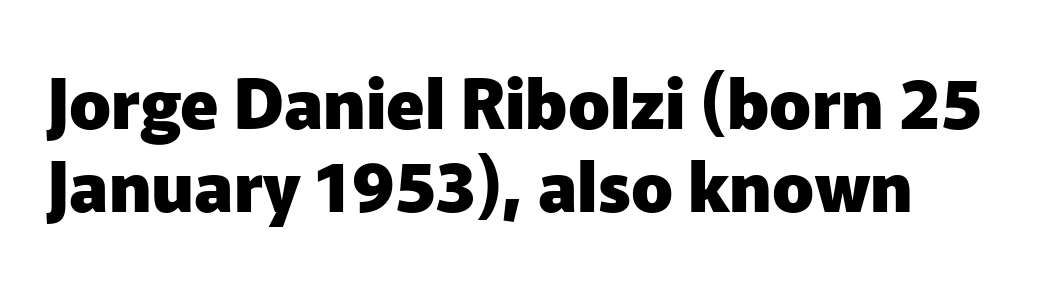
{"serif": "no", "italic": "no", "bold": "yes", "weight": "heavy", "width": "normal", "stroke_contrast": "low", "x_height": "medium", "monospaced": "no", "underline": "no", "align": "left", "line_spacing_ratio": 1.21, "letter_spacing": "normal", "letter_spacing_em": 0.0, "glyph_px": 69}
